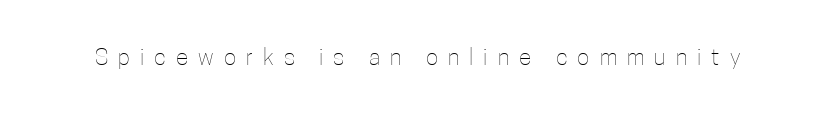
Q: Is the text bold? A: No.
Q: Is the text italic (slanted)? A: No, it is upright.
Q: Is the text underlined? A: No.
Q: Is the spacing between letters normal or unusually wide? A: Unusually wide.
